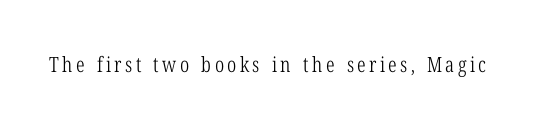
{"italic": "no", "bold": "no", "underline": "no", "glyph_px": 21}
